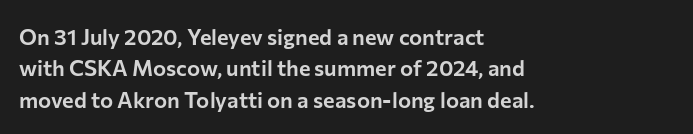
Quick note: underline off. Interline gaps are of average width in this sample. Notice how the stems are strictly vertical — no italics here. How are the letters spaced? Ordinarily, with no added tracking. The lines are quadded left.
